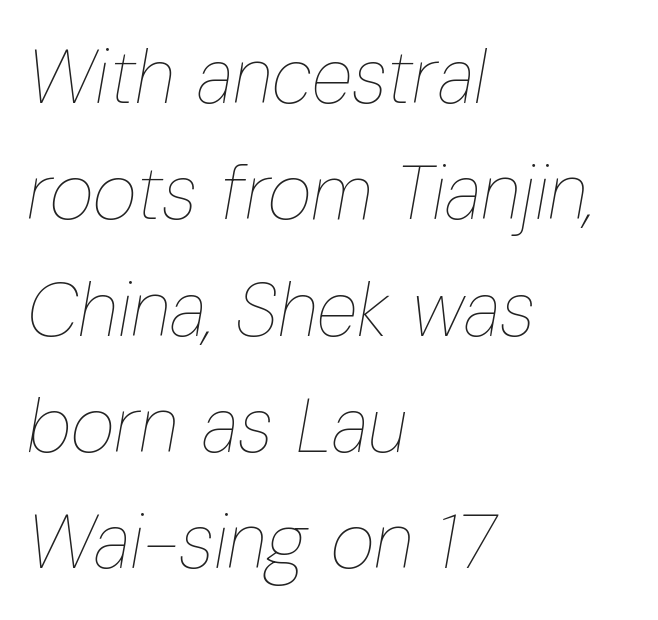
The image shows 76 px thin, condensed type, italic (leaning right); set left-aligned, normal line spacing (1.53x), normal letter spacing, not underlined; low stroke contrast and a medium x-height.
